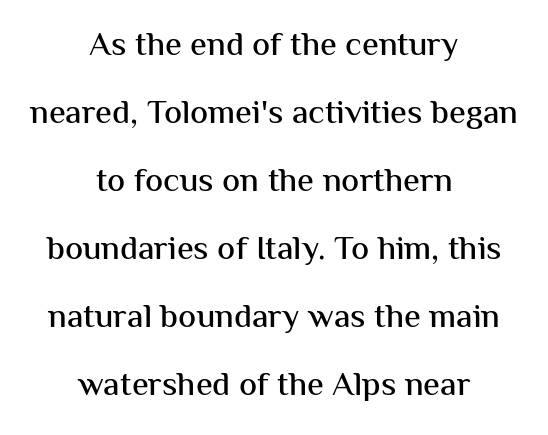
Q: Is the text italic (slanted)? A: No, it is upright.
Q: Is the typeface a serif or a sans-serif typeface? A: Sans-serif.
Q: Is the text underlined? A: No.
Q: How is the paragraph aligned? A: Centered.
Q: Is the spacing between letters normal or unusually wide? A: Normal.
Q: Is the spacing between lines tight, normal or loose? A: Loose.
Q: Width (condensed, normal, or wide)? A: Normal.
Q: Stroke contrast? A: Medium.
Q: x-height? A: Medium.
Q: Monospaced? A: No.
